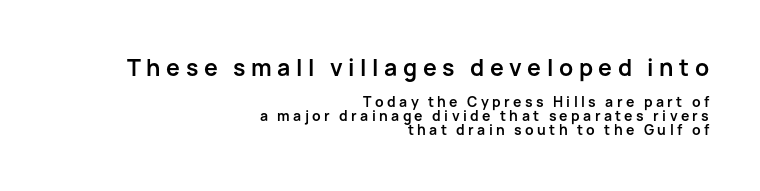
{"italic": "no", "bold": "yes", "underline": "no", "align": "right", "line_spacing": "tight", "line_spacing_ratio": 0.99, "letter_spacing": "wide", "letter_spacing_em": 0.24, "larger_block": "first", "size_ratio": 1.64, "glyph_px": 23}
